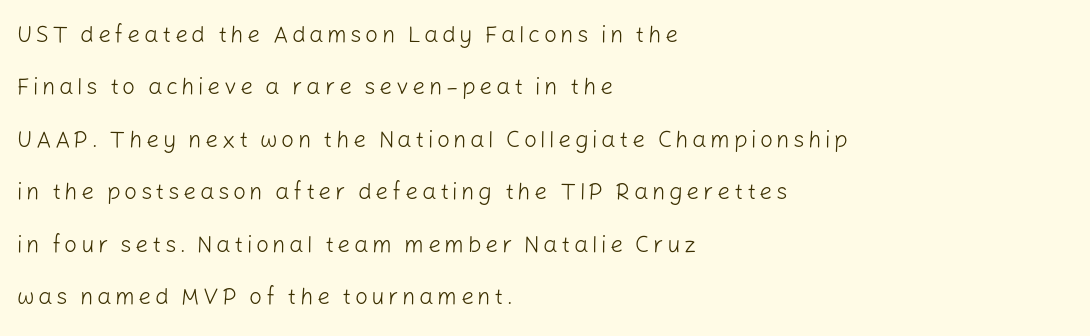
{"italic": "no", "bold": "no", "underline": "no", "align": "left", "line_spacing": "loose", "line_spacing_ratio": 2.28, "glyph_px": 23}
